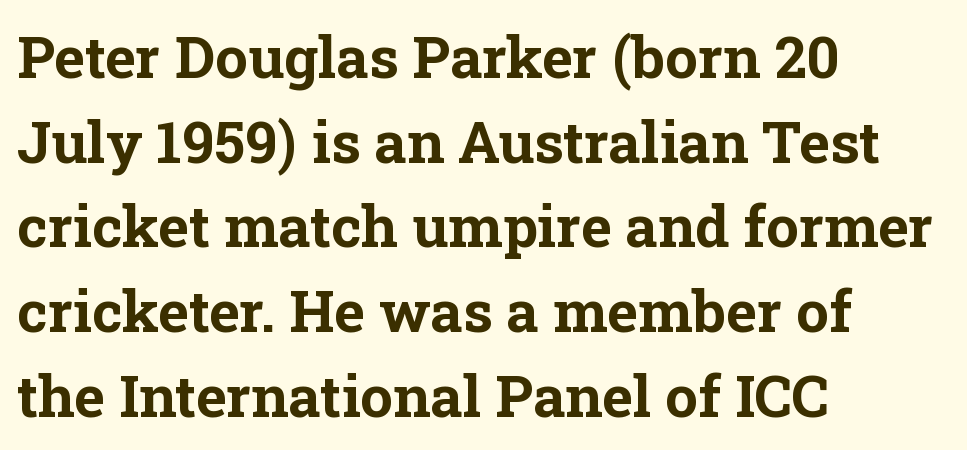
The image shows 58 px bold serif type, upright; set left-aligned, normal line spacing (1.46x), normal letter spacing, not underlined; low stroke contrast and a medium x-height.
